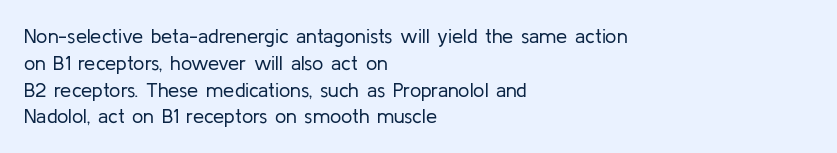
Unlike italic type, these characters show no tilt at all. Honestly, there is no underline to notice here at all. The ragged edge is on the right, which tells us the setting is flush left. Tracking here is standard; glyphs follow each other at the usual distance.
